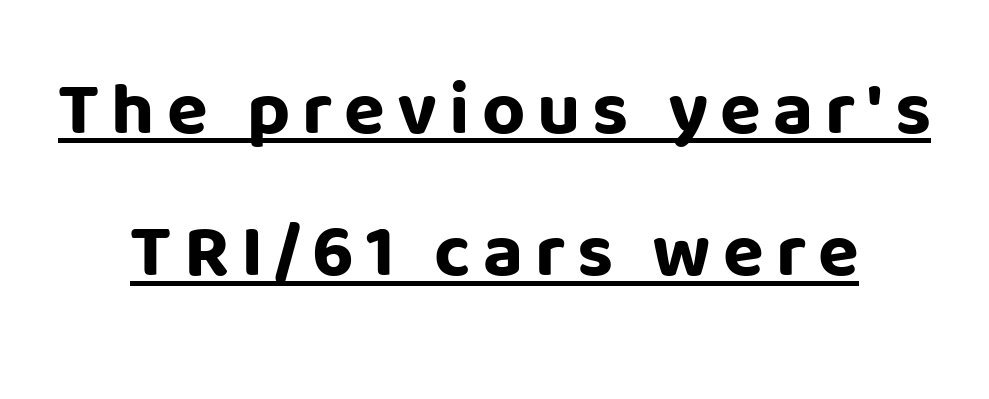
{"serif": "no", "italic": "no", "bold": "yes", "weight": "bold", "width": "normal", "stroke_contrast": "low", "x_height": "large", "monospaced": "no", "underline": "yes", "align": "center", "line_spacing": "loose", "line_spacing_ratio": 1.9, "glyph_px": 75}
